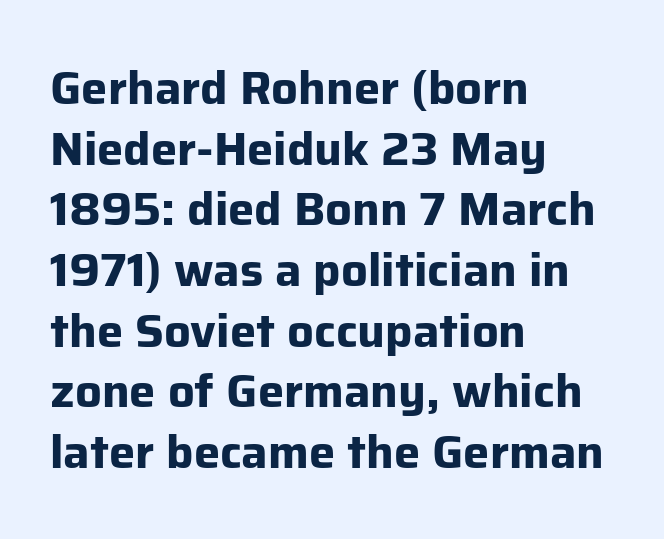
The image shows 47 px bold sans-serif type, upright; set left-aligned, normal line spacing (1.29x), normal letter spacing, not underlined; low stroke contrast and a medium x-height.
